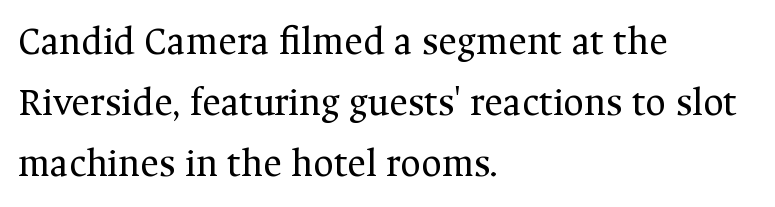
The image shows 40 px regular-weight serif type, upright; set left-aligned, normal line spacing (1.53x), normal letter spacing, not underlined; medium stroke contrast and a medium x-height.
